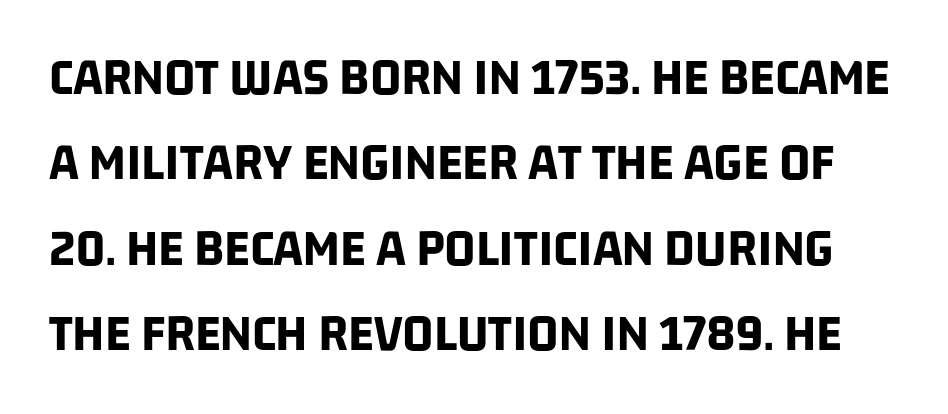
A typesetter would call this proportional, since set widths differ per character. Summary of vertical rhythm: regular, with standard interline spacing. The letters are bold, with thick, heavy strokes. Students, note that the glyphs here touch the page at normal intervals.
